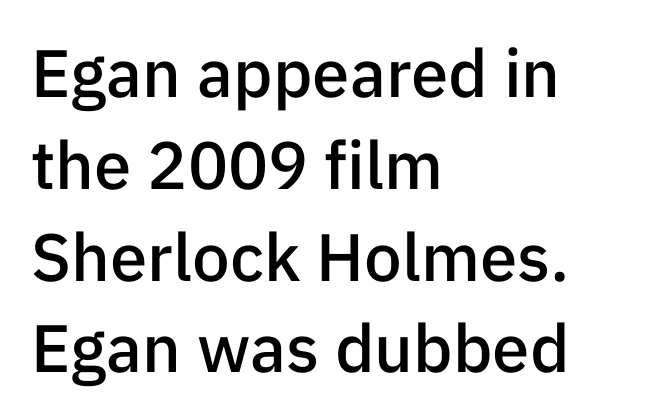
{"serif": "no", "italic": "no", "bold": "semi", "weight": "semibold", "width": "normal", "stroke_contrast": "low", "x_height": "medium", "monospaced": "no", "underline": "no", "align": "left", "line_spacing": "normal", "line_spacing_ratio": 1.37, "letter_spacing": "normal", "letter_spacing_em": 0.0, "glyph_px": 67}
